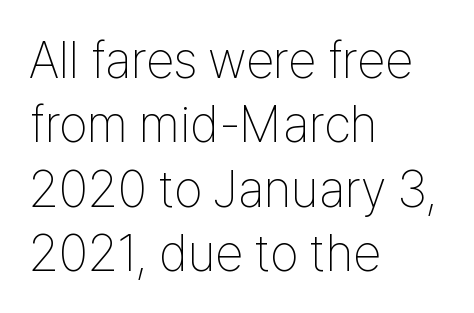
Q: Is the text bold? A: No.
Q: Is the text italic (slanted)? A: No, it is upright.
Q: Is the typeface a serif or a sans-serif typeface? A: Sans-serif.
Q: Is the text underlined? A: No.
Q: How is the paragraph aligned? A: Left-aligned.
Q: Is the spacing between letters normal or unusually wide? A: Normal.
Q: Is the spacing between lines tight, normal or loose? A: Normal.
Q: Width (condensed, normal, or wide)? A: Condensed.
Q: Stroke contrast? A: Low.
Q: x-height? A: Medium.
Q: Monospaced? A: No.
